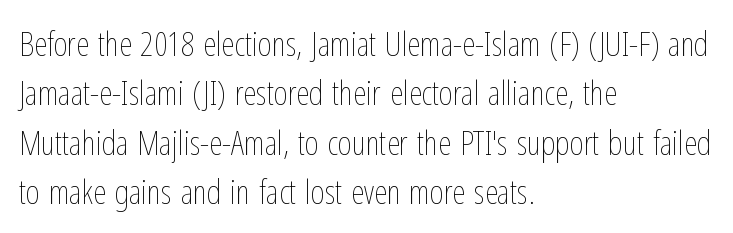
The image shows 34 px thin, condensed type, upright; set left-aligned, normal line spacing (1.45x), normal letter spacing, not underlined; low stroke contrast and a medium x-height.
